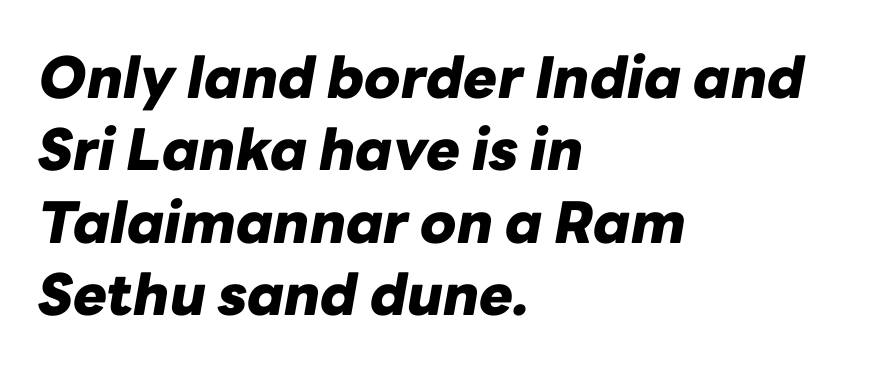
{"italic": "yes", "lean": "right", "slant_degrees": 10, "bold": "yes", "weight": "heavy", "width": "normal", "stroke_contrast": "low", "x_height": "medium", "monospaced": "no", "underline": "no", "align": "left", "line_spacing": "normal", "line_spacing_ratio": 1.27, "letter_spacing": "normal", "letter_spacing_em": 0.0, "glyph_px": 57}
